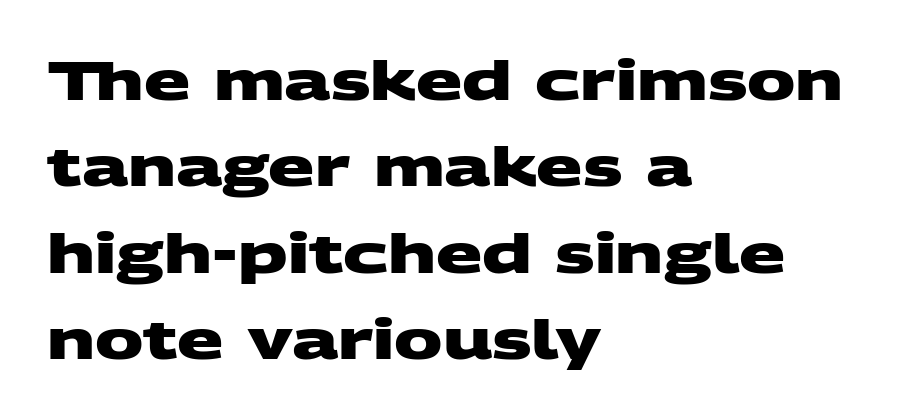
The image shows 54 px heavy, wide sans-serif type; set left-aligned, normal line spacing (1.6x), normal letter spacing, not underlined; medium stroke contrast and a large x-height.
